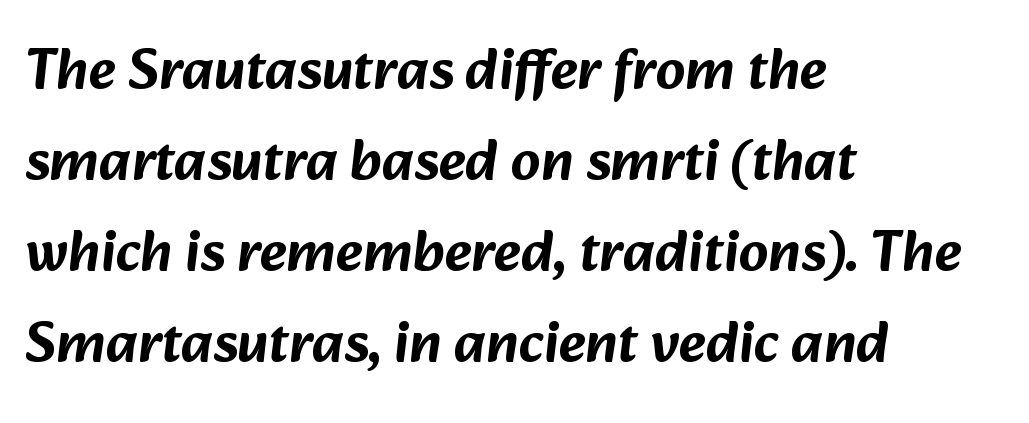
Q: Is the typeface a serif or a sans-serif typeface? A: Sans-serif.
Q: Is the text underlined? A: No.
Q: How is the paragraph aligned? A: Left-aligned.
Q: Is the spacing between letters normal or unusually wide? A: Normal.
Q: Is the spacing between lines tight, normal or loose? A: Normal.
Q: Width (condensed, normal, or wide)? A: Normal.
Q: Stroke contrast? A: Low.
Q: x-height? A: Medium.
Q: Monospaced? A: No.
